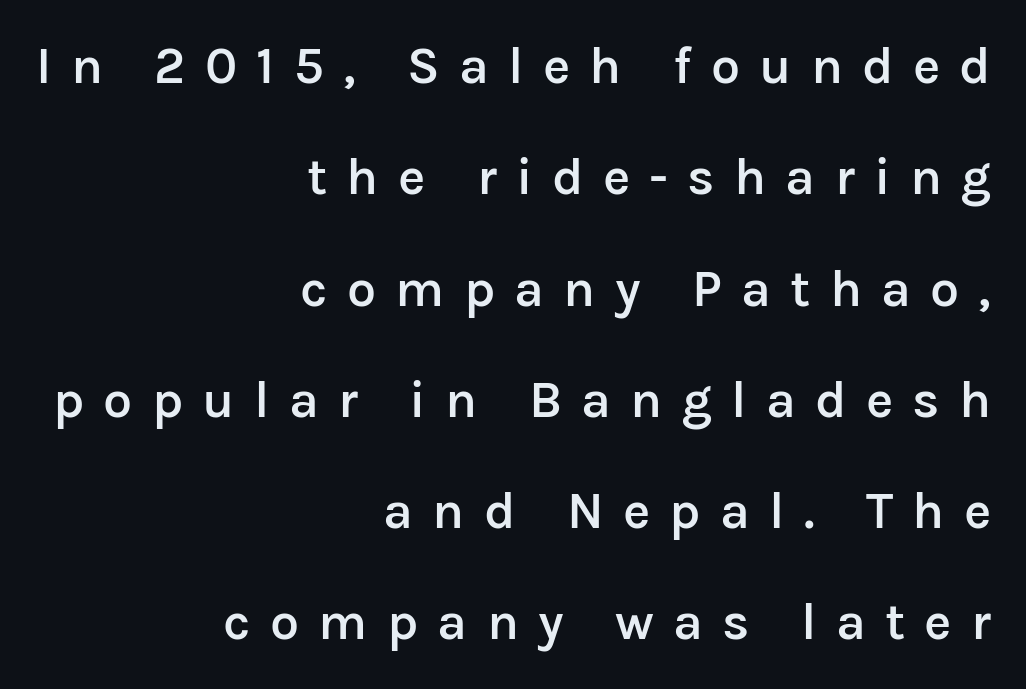
Q: Is the text bold? A: Semi-bold.
Q: Is the text italic (slanted)? A: No, it is upright.
Q: Is the typeface a serif or a sans-serif typeface? A: Sans-serif.
Q: Is the text underlined? A: No.
Q: How is the paragraph aligned? A: Right-aligned.
Q: Is the spacing between letters normal or unusually wide? A: Unusually wide.
Q: Is the spacing between lines tight, normal or loose? A: Loose.
Q: Width (condensed, normal, or wide)? A: Normal.
Q: Stroke contrast? A: Low.
Q: x-height? A: Medium.
Q: Monospaced? A: No.
